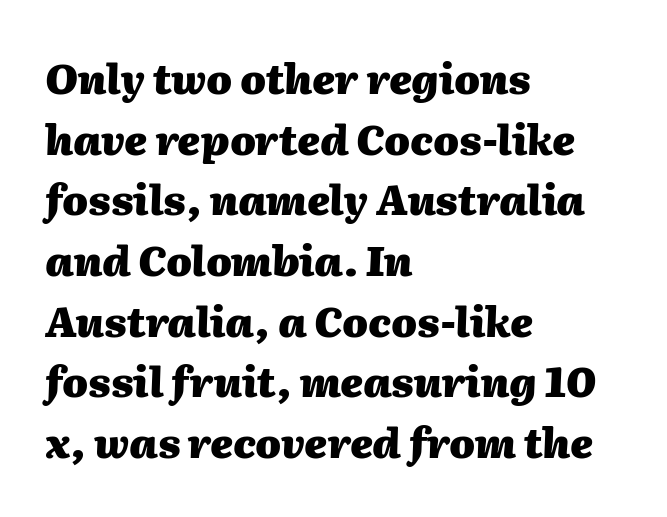
The image shows 41 px heavy type, italic (leaning right); set left-aligned, normal line spacing (1.48x), normal letter spacing, not underlined; medium stroke contrast and a medium x-height.
